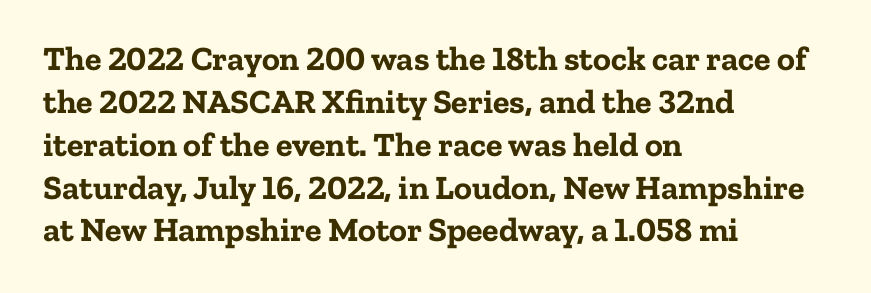
The image shows 34 px bold serif type, upright; set left-aligned, normal line spacing (1.26x), normal letter spacing, not underlined; low stroke contrast and a medium x-height.
